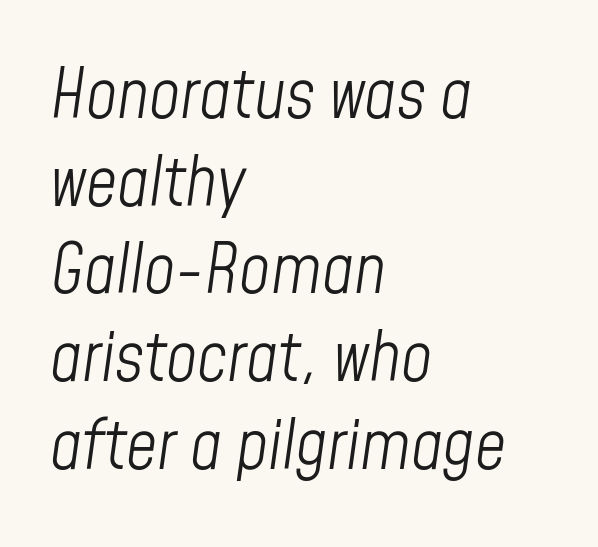
Glyph-to-glyph distance matches everyday printed text. The rendering applies a slant to the glyphs. Horizontal bands of white between lines are of average thickness. Do the characters align in a grid? No, the font is proportional. The text block is weighted toward the left margin, trailing off unevenly rightward. Is the type heavy? It reads as light-to-regular instead.
